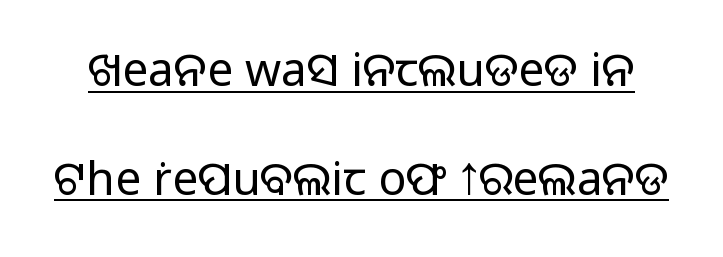
Vertical stems look standard width or narrower in stroke. Underlined type. No italicization has been applied; the sample stays upright. Between one letter and the next there's only the usual sliver of space.
